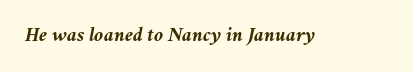
Q: Is the text bold? A: Yes.
Q: Is the text italic (slanted)? A: Yes, it leans right by about 11 degrees.
Q: Is the text underlined? A: No.
Q: Is the spacing between letters normal or unusually wide? A: Normal.
